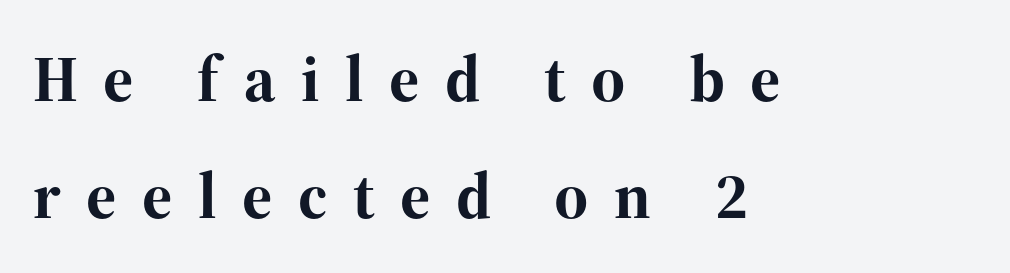
Nobody drew a line under any word here. Is there any slant? The stems are plumb. Check where the strokes stop: tiny serifs finish them off. Strokes here are thick enough to call this a true bold. Glyph-to-glyph distance is far greater than everyday printed text.
